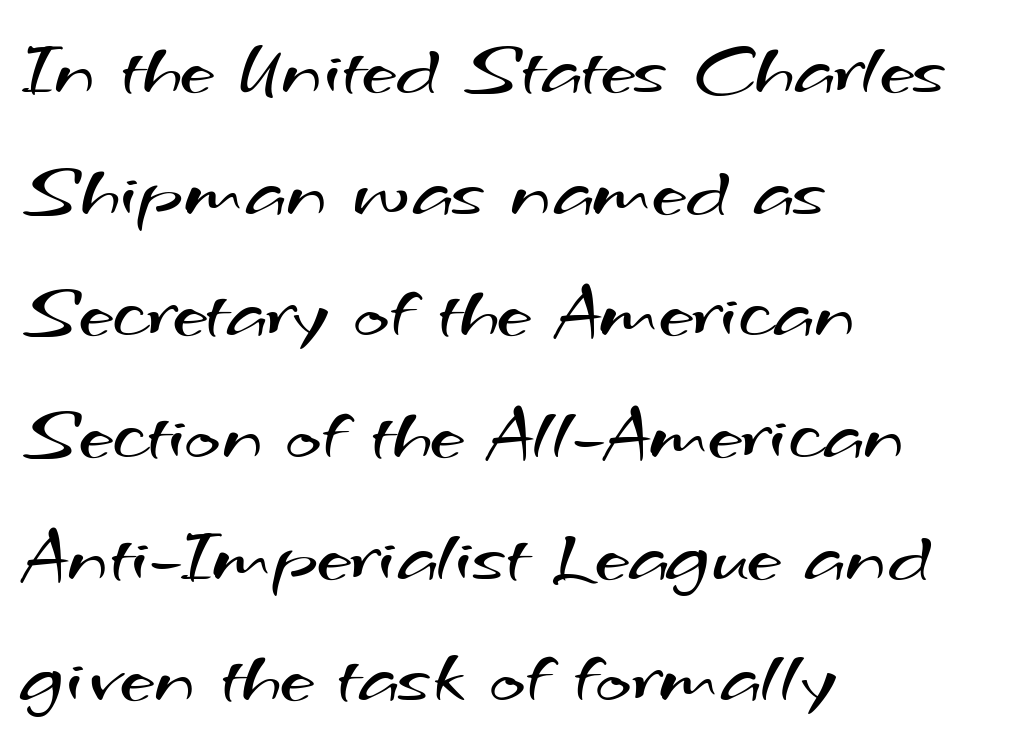
The image shows 77 px regular-weight, wide sans-serif type; set left-aligned, normal line spacing (1.58x), normal letter spacing, not underlined; medium stroke contrast and a small x-height.
